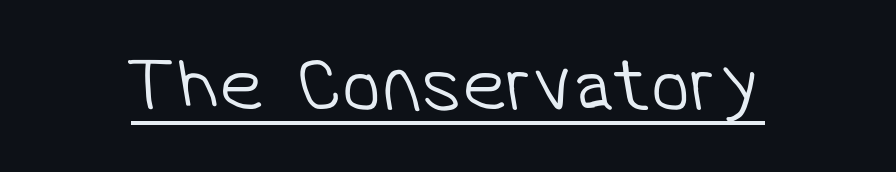
{"serif": "no", "bold": "no", "weight": "light", "width": "normal", "stroke_contrast": "low", "x_height": "medium", "monospaced": "no", "underline": "yes", "letter_spacing": "normal", "letter_spacing_em": 0.0, "glyph_px": 79}
